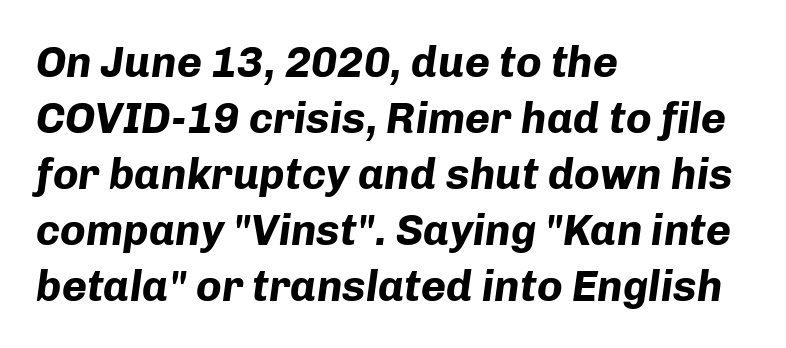
Q: Is the text bold? A: Yes.
Q: Is the text italic (slanted)? A: Yes, it leans right by about 8 degrees.
Q: Is the text underlined? A: No.
Q: How is the paragraph aligned? A: Left-aligned.
Q: Is the spacing between letters normal or unusually wide? A: Normal.
Q: Is the spacing between lines tight, normal or loose? A: Normal.
Q: Width (condensed, normal, or wide)? A: Normal.
Q: Stroke contrast? A: Low.
Q: x-height? A: Medium.
Q: Monospaced? A: No.
